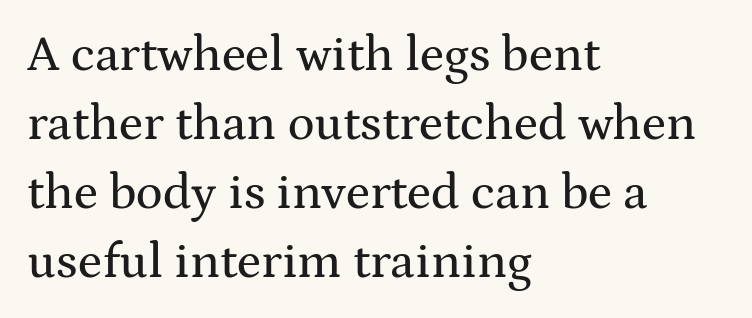
Q: Is the text italic (slanted)? A: No, it is upright.
Q: Is the typeface a serif or a sans-serif typeface? A: Serif.
Q: Is the text underlined? A: No.
Q: How is the paragraph aligned? A: Left-aligned.
Q: Is the spacing between letters normal or unusually wide? A: Normal.
Q: Is the spacing between lines tight, normal or loose? A: Normal.
Q: Width (condensed, normal, or wide)? A: Wide.
Q: Stroke contrast? A: Medium.
Q: x-height? A: Medium.
Q: Monospaced? A: No.
